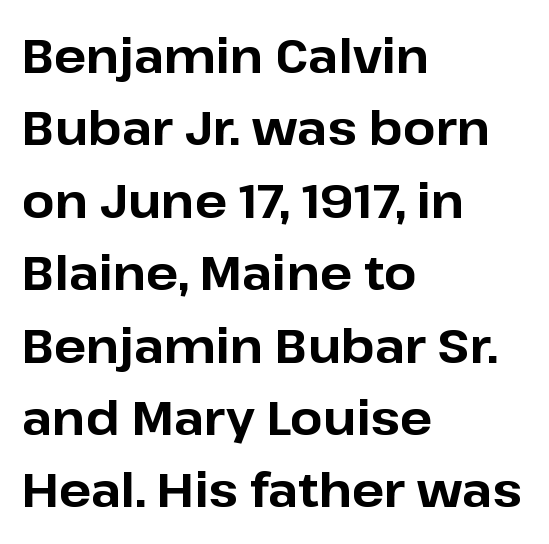
{"serif": "no", "italic": "no", "bold": "yes", "weight": "bold", "width": "normal", "stroke_contrast": "low", "x_height": "medium", "monospaced": "no", "underline": "no", "align": "left", "line_spacing": "normal", "line_spacing_ratio": 1.54, "letter_spacing": "normal", "letter_spacing_em": 0.0, "glyph_px": 47}
